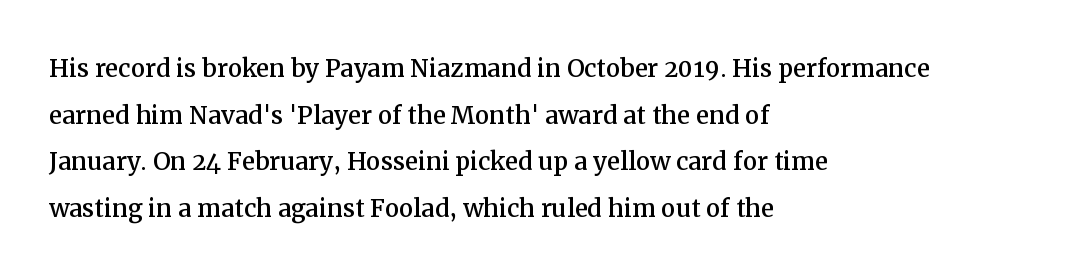
Q: Is the text italic (slanted)? A: No, it is upright.
Q: Is the typeface a serif or a sans-serif typeface? A: Serif.
Q: Is the text underlined? A: No.
Q: How is the paragraph aligned? A: Left-aligned.
Q: Is the spacing between letters normal or unusually wide? A: Normal.
Q: Is the spacing between lines tight, normal or loose? A: Normal.
Q: Width (condensed, normal, or wide)? A: Normal.
Q: Stroke contrast? A: Medium.
Q: x-height? A: Medium.
Q: Monospaced? A: No.
